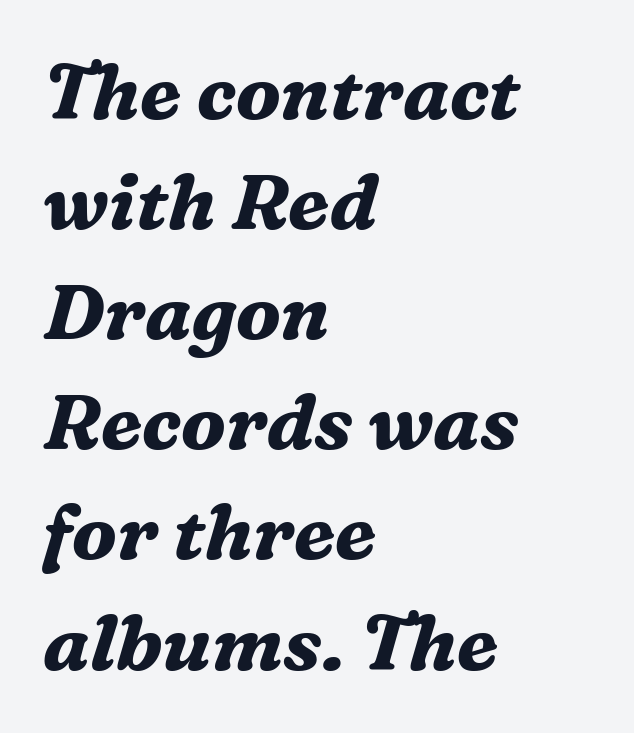
Q: Is the text bold? A: Yes.
Q: Is the text italic (slanted)? A: Yes, it leans right by about 16 degrees.
Q: Is the typeface a serif or a sans-serif typeface? A: Serif.
Q: Is the text underlined? A: No.
Q: How is the paragraph aligned? A: Left-aligned.
Q: Is the spacing between letters normal or unusually wide? A: Normal.
Q: Is the spacing between lines tight, normal or loose? A: Normal.
Q: Width (condensed, normal, or wide)? A: Normal.
Q: Stroke contrast? A: Medium.
Q: x-height? A: Medium.
Q: Monospaced? A: No.
